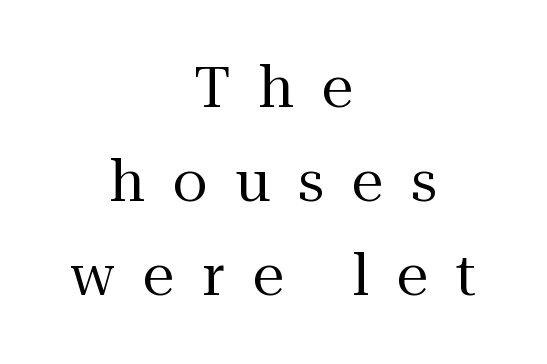
The image shows 57 px regular-weight serif type, upright; set centered, normal line spacing (1.65x), unusually wide letter spacing (+0.49 em), not underlined; medium stroke contrast and a medium x-height.
